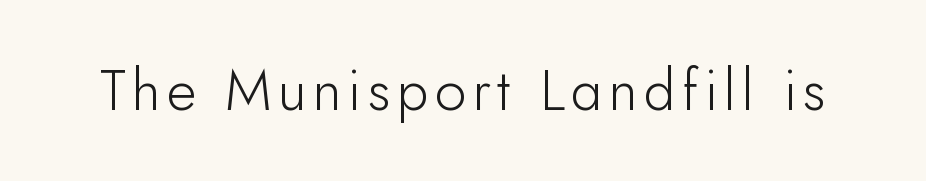
The image shows 57 px light sans-serif type, upright; set not underlined; low stroke contrast and a small x-height.
